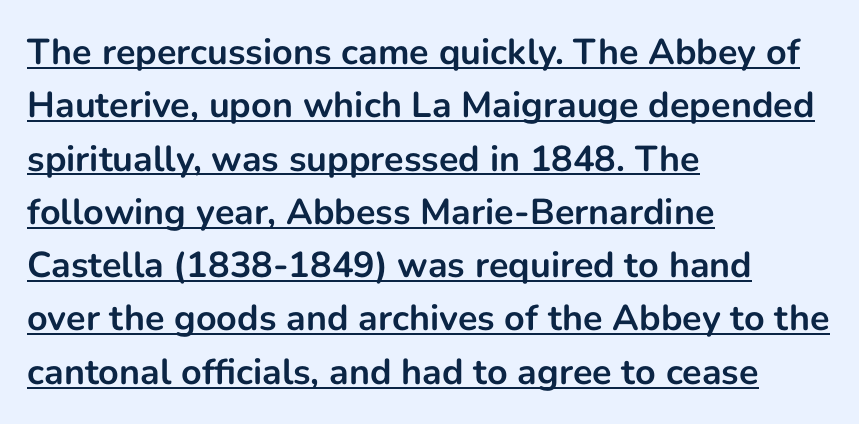
The space between consecutive lines is moderate. The face used here is rendered with its standard letterfit. Does a line run under the words? Yes, clearly. Thick stems and heavy bowls — unmistakably bold.
